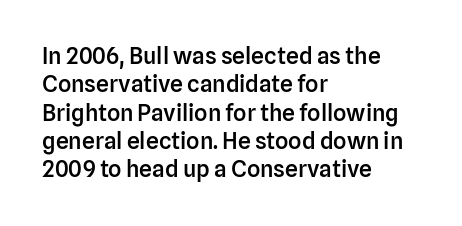
Q: Is the text bold? A: Semi-bold.
Q: Is the text italic (slanted)? A: No, it is upright.
Q: Is the text underlined? A: No.
Q: How is the paragraph aligned? A: Left-aligned.
Q: Is the spacing between letters normal or unusually wide? A: Normal.
